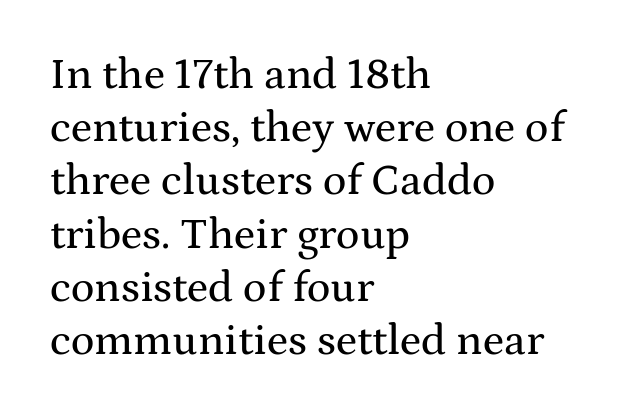
Q: Is the text italic (slanted)? A: No, it is upright.
Q: Is the typeface a serif or a sans-serif typeface? A: Serif.
Q: Is the text underlined? A: No.
Q: How is the paragraph aligned? A: Left-aligned.
Q: Is the spacing between letters normal or unusually wide? A: Normal.
Q: Width (condensed, normal, or wide)? A: Wide.
Q: Stroke contrast? A: Medium.
Q: x-height? A: Medium.
Q: Monospaced? A: No.
